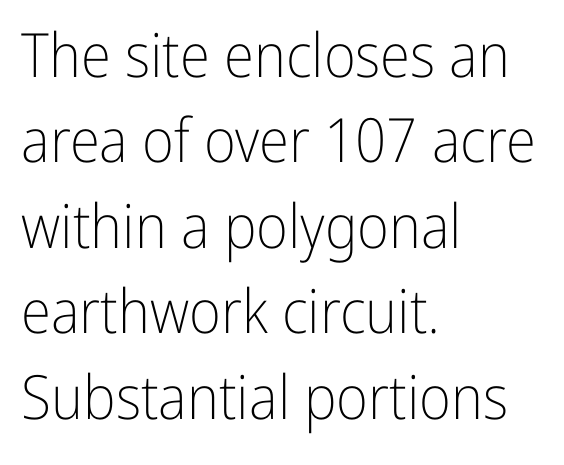
The image shows 61 px light, condensed sans-serif type, upright; set left-aligned, normal line spacing (1.4x), normal letter spacing, not underlined; low stroke contrast and a medium x-height.
